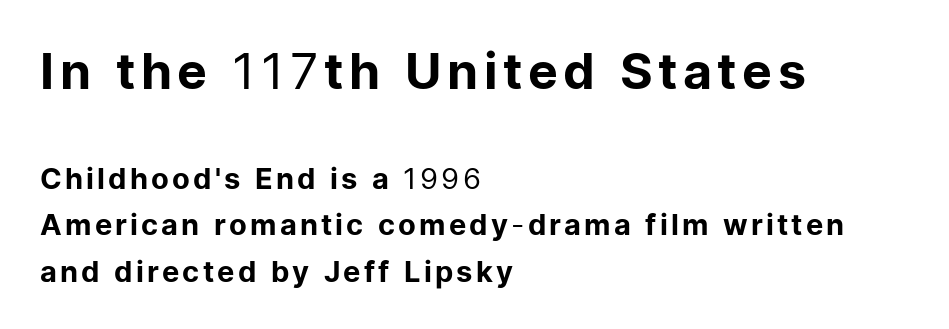
Q: Is the text bold? A: No.
Q: Is the text italic (slanted)? A: No, it is upright.
Q: Is the typeface a serif or a sans-serif typeface? A: Sans-serif.
Q: Is the text underlined? A: No.
Q: How is the paragraph aligned? A: Left-aligned.
Q: Is the spacing between lines tight, normal or loose? A: Normal.
Q: Which block of text is set in a larger size, the first (top) or the second (bottom)? A: The first (top) one.
Q: Width (condensed, normal, or wide)? A: Normal.
Q: Stroke contrast? A: Low.
Q: x-height? A: Medium.
Q: Monospaced? A: No.
